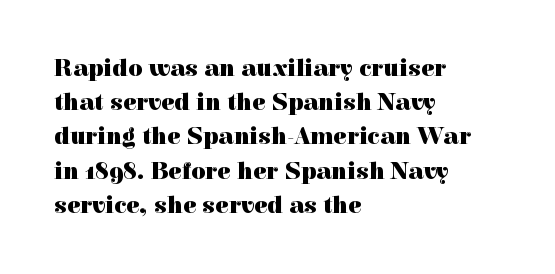
The lines in this sample share a left origin and differ only in where they stop. Summary of vertical rhythm: regular, with standard interline spacing. Italic: no, the glyphs are upright roman. The letterforms sit shoulder to shoulder at normal distance. Set as a true bold cut, around the 700 mark. The baseline area is clear.
